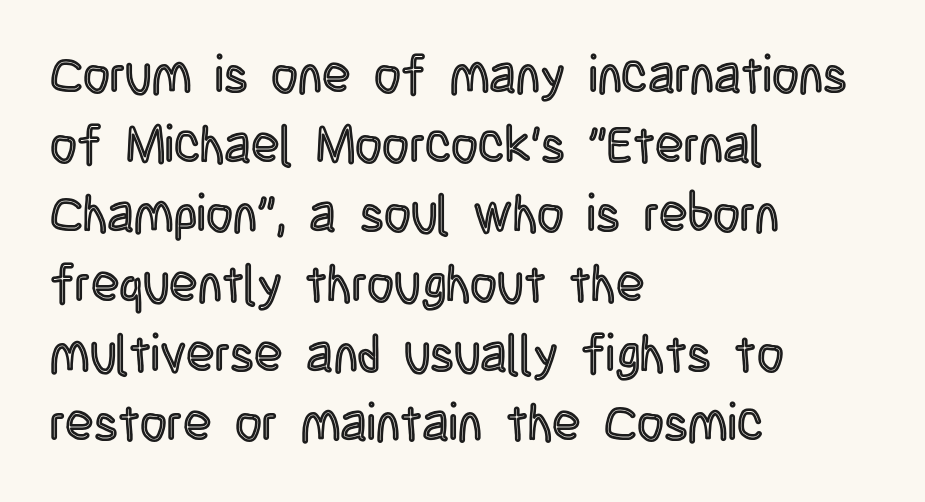
Q: Is the text italic (slanted)? A: No, it is upright.
Q: Is the text underlined? A: No.
Q: How is the paragraph aligned? A: Left-aligned.
Q: Is the spacing between letters normal or unusually wide? A: Normal.
Q: Is the spacing between lines tight, normal or loose? A: Normal.
Q: Width (condensed, normal, or wide)? A: Condensed.
Q: x-height? A: Large.
Q: Monospaced? A: No.
